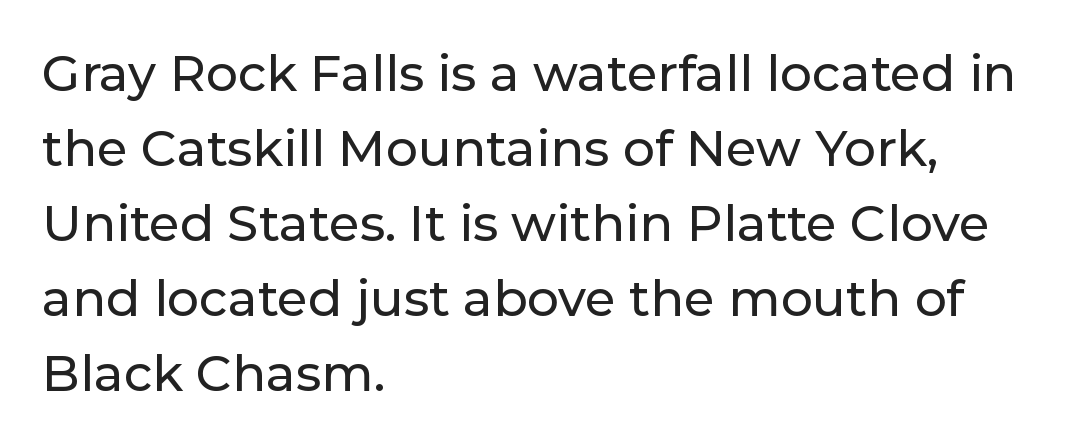
The image shows 50 px sans-serif type, upright; set left-aligned, normal line spacing (1.5x), normal letter spacing, not underlined; low stroke contrast and a medium x-height.
